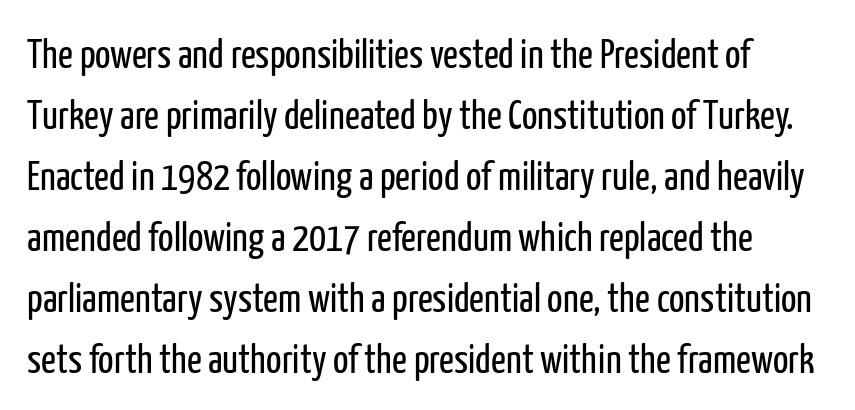
Check where the strokes stop: nothing finishes them off — pure sans. Spacing verdict: proportional, widths tailored to each character. Ink coverage per letter is moderate at most. This sample keeps an unexceptional amount of space between lines. Descenders hang freely into open space. Rendered with straight, roman letterforms.
